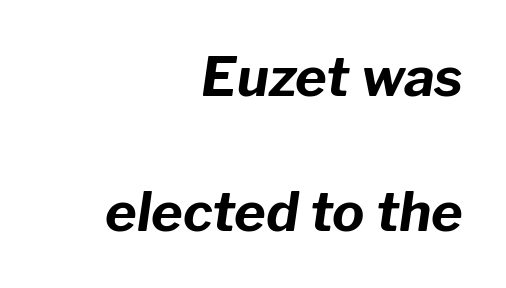
You can tell it's italic because the verticals aren't actually vertical. Honestly, the rows look like they've been pulled way apart. Anything drawn beneath the words? Only blank space. The tracking reads as untouched default to a designer's eye.
